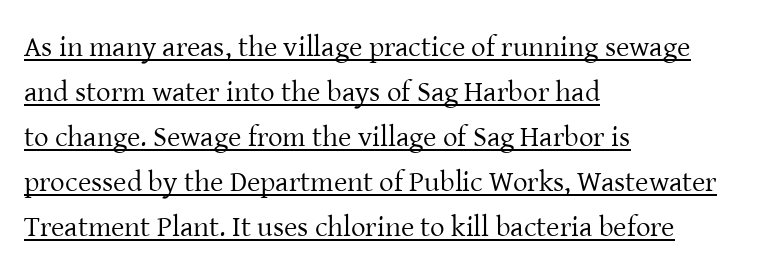
The image shows 29 px regular-weight serif type, upright; set left-aligned, normal line spacing (1.55x), normal letter spacing, underlined; low stroke contrast and a medium x-height.
